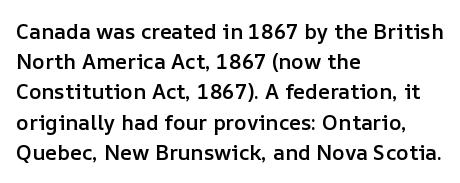
The image shows 21 px text type, upright; set left-aligned, normal line spacing (1.44x), normal letter spacing, not underlined.
